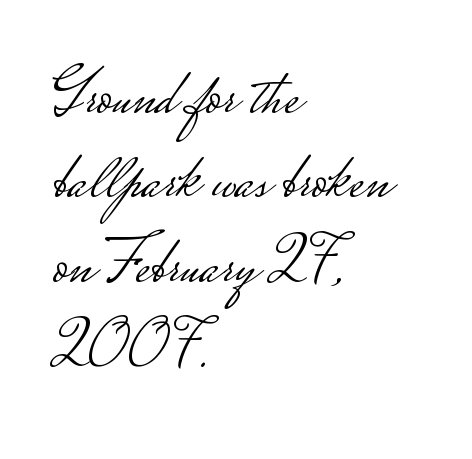
Q: Is the text bold? A: No.
Q: Is the text italic (slanted)? A: Yes.
Q: Is the typeface a serif or a sans-serif typeface? A: Sans-serif.
Q: Is the text underlined? A: No.
Q: How is the paragraph aligned? A: Left-aligned.
Q: Is the spacing between letters normal or unusually wide? A: Normal.
Q: Is the spacing between lines tight, normal or loose? A: Normal.
Q: Width (condensed, normal, or wide)? A: Wide.
Q: Stroke contrast? A: Low.
Q: Monospaced? A: No.
